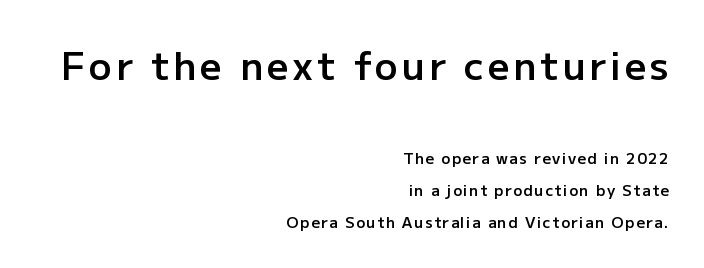
The image shows 38 px semibold sans-serif type, upright; set right-aligned, loose line spacing (2.12x), not underlined; the first (top) block is 2.53x larger; low stroke contrast and a medium x-height.
